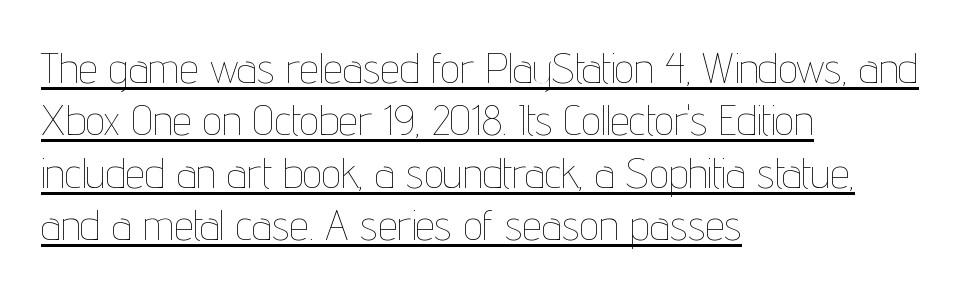
Q: Is the text bold? A: No.
Q: Is the text italic (slanted)? A: No, it is upright.
Q: Is the text underlined? A: Yes.
Q: How is the paragraph aligned? A: Left-aligned.
Q: Is the spacing between letters normal or unusually wide? A: Normal.
Q: Width (condensed, normal, or wide)? A: Condensed.
Q: Stroke contrast? A: Low.
Q: x-height? A: Medium.
Q: Monospaced? A: No.
